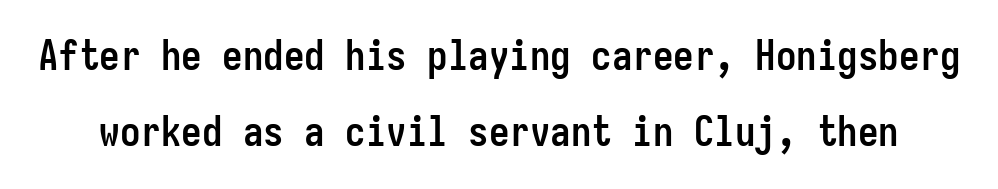
The image shows 41 px semibold, condensed sans-serif type, upright, monospaced; set line spacing 1.86x, normal letter spacing, not underlined; low stroke contrast and a medium x-height.
